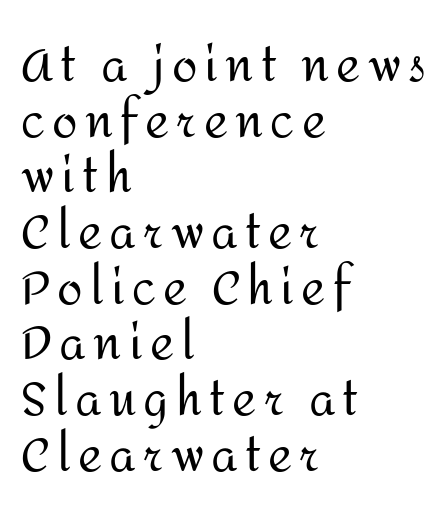
The letterforms sit at book weight or below. Note the varied advance widths — an 'i' is clearly narrower than an 'm'. It's the straight-up-and-down kind of type. Reading down the block, your eye returns to a fixed left position each line.
